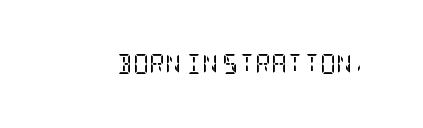
{"italic": "no", "bold": "no", "underline": "no", "letter_spacing": "normal", "letter_spacing_em": 0.0, "glyph_px": 20}
